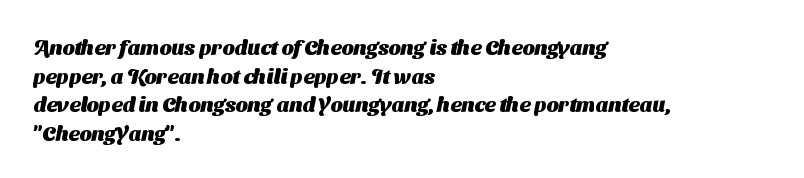
The image shows 21 px bold type; set left-aligned, normal line spacing (1.36x), normal letter spacing, not underlined.
